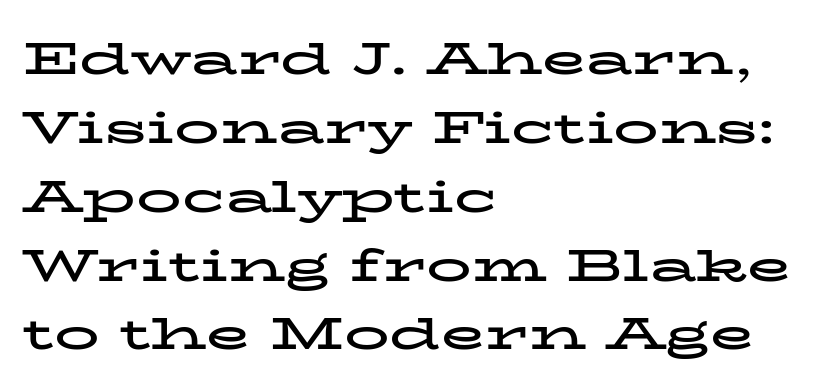
The letters advance in unequal steps, a hallmark of proportional type. The paragraph shown leans on its left margin. Is there any slant? The stems are plumb. The font family rendered here belongs to the serif group. The tracking reads as untouched default to a designer's eye. This sample keeps an unexceptional amount of space between lines.
